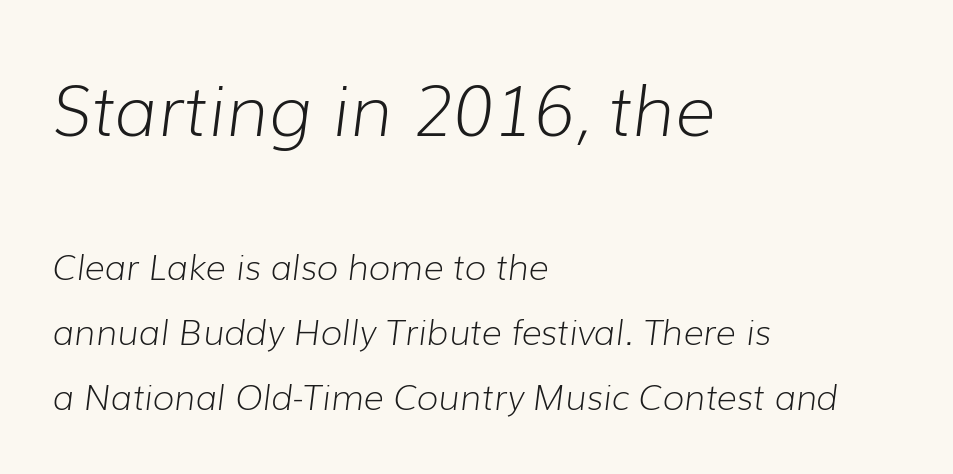
The image shows 70 px light type, italic (leaning right); set left-aligned, line spacing 1.85x, normal letter spacing, not underlined; the first (top) block is 2.0x larger; low stroke contrast and a medium x-height.
